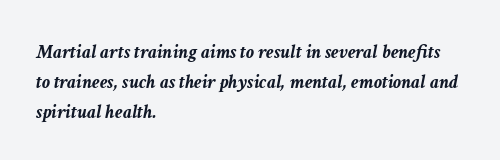
The image shows 20 px bold type, italic (leaning right); set left-aligned, normal line spacing (1.51x), normal letter spacing, not underlined.
